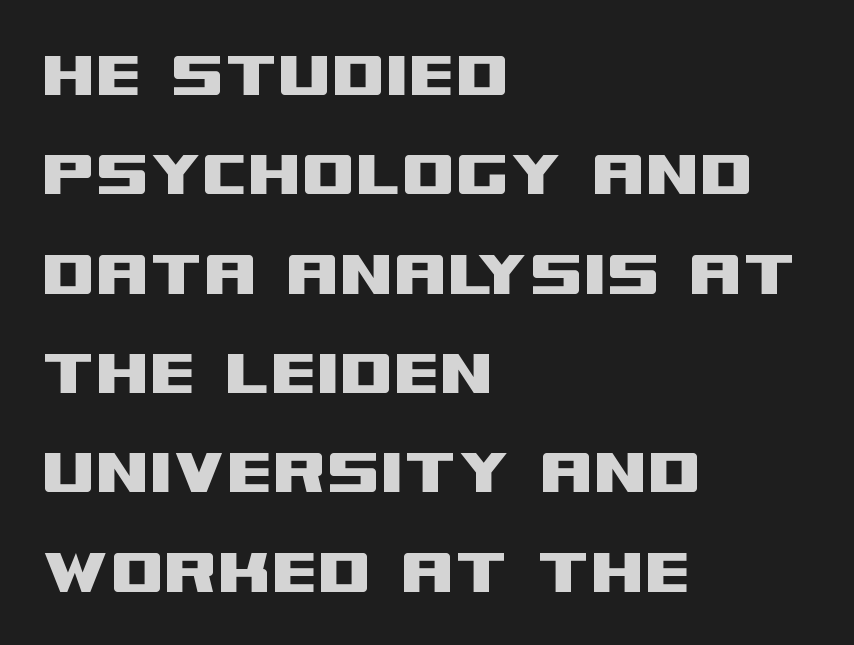
{"serif": "no", "italic": "no", "width": "wide", "stroke_contrast": "medium", "x_height": "large", "monospaced": "no", "underline": "no", "align": "left", "line_spacing": "normal", "line_spacing_ratio": 1.29, "letter_spacing": "normal", "letter_spacing_em": 0.0, "glyph_px": 77}
